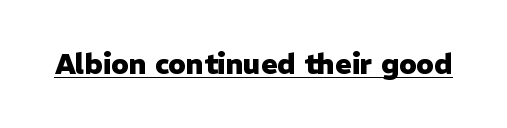
Does the type have serifs? No, each stem ends abruptly. Looks like someone drew a line under every word here. Pretty heavy lettering here — definitely bold. If you drew a line through each stem, it would be perfectly vertical. Note the varied advance widths — an 'i' is clearly narrower than an 'm'.
